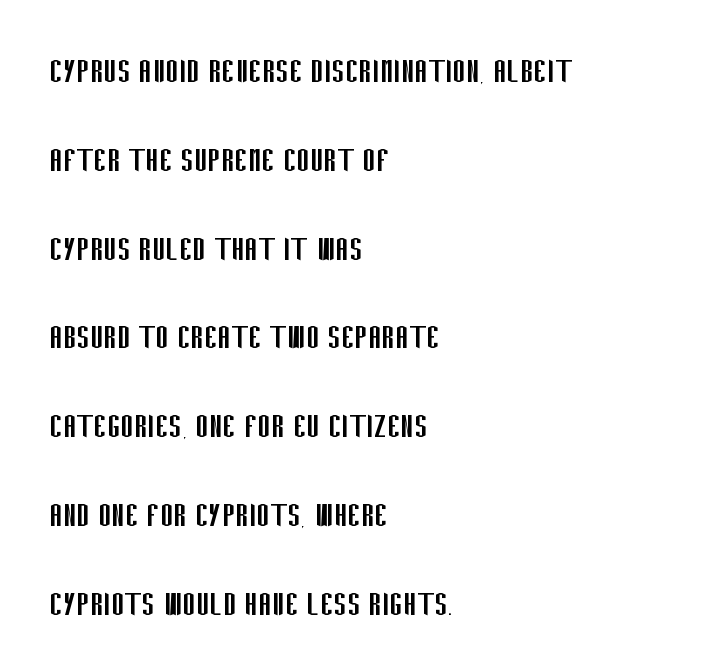
{"serif": "no", "italic": "no", "bold": "no", "weight": "regular", "width": "condensed", "stroke_contrast": "low", "x_height": "large", "monospaced": "no", "underline": "no", "align": "left", "line_spacing": "loose", "line_spacing_ratio": 2.22, "letter_spacing": "normal", "letter_spacing_em": 0.0, "glyph_px": 40}
